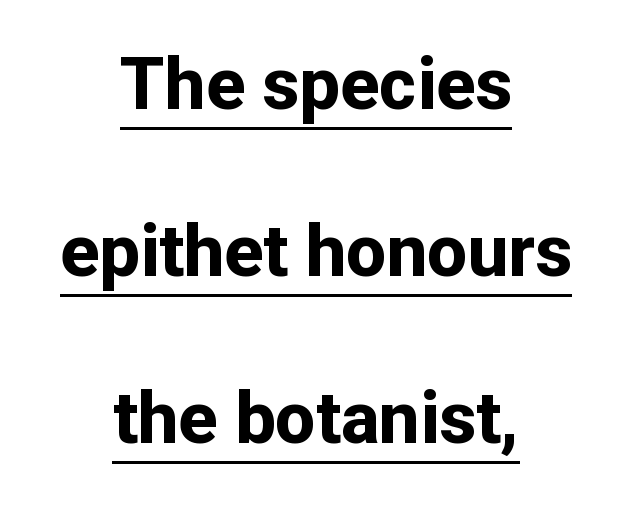
Q: Is the text bold? A: Yes.
Q: Is the text italic (slanted)? A: No, it is upright.
Q: Is the typeface a serif or a sans-serif typeface? A: Sans-serif.
Q: Is the text underlined? A: Yes.
Q: How is the paragraph aligned? A: Centered.
Q: Is the spacing between letters normal or unusually wide? A: Normal.
Q: Is the spacing between lines tight, normal or loose? A: Loose.
Q: Width (condensed, normal, or wide)? A: Normal.
Q: Stroke contrast? A: Low.
Q: x-height? A: Medium.
Q: Monospaced? A: No.
